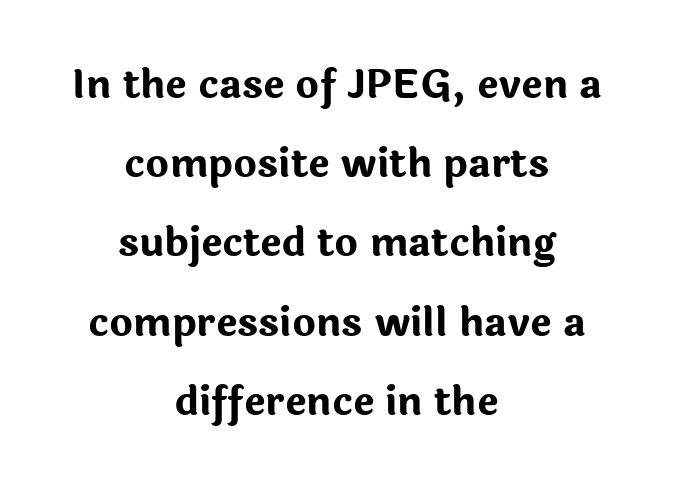
{"serif": "no", "italic": "no", "bold": "yes", "weight": "bold", "width": "normal", "stroke_contrast": "low", "x_height": "medium", "monospaced": "no", "underline": "no", "align": "center", "line_spacing": "loose", "line_spacing_ratio": 1.98, "letter_spacing": "normal", "letter_spacing_em": 0.0, "glyph_px": 40}
